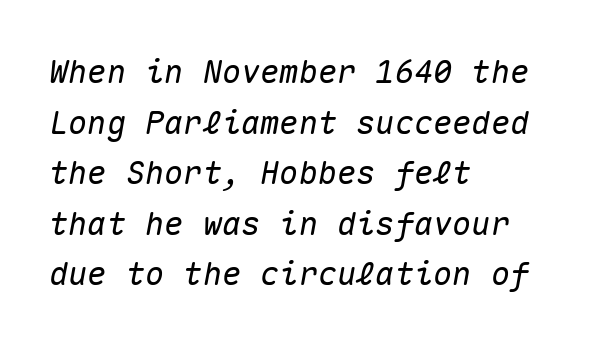
Q: Is the text italic (slanted)? A: Yes, it leans right by about 10 degrees.
Q: Is the text underlined? A: No.
Q: How is the paragraph aligned? A: Left-aligned.
Q: Is the spacing between letters normal or unusually wide? A: Normal.
Q: Is the spacing between lines tight, normal or loose? A: Normal.
Q: Width (condensed, normal, or wide)? A: Normal.
Q: Stroke contrast? A: Medium.
Q: x-height? A: Medium.
Q: Monospaced? A: Yes.
